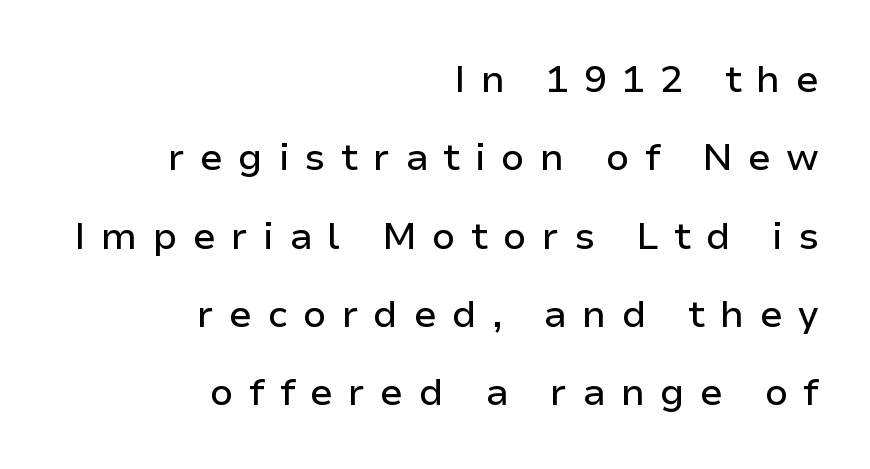
The image shows 38 px sans-serif type, upright; set right-aligned, loose line spacing (2.06x), unusually wide letter spacing (+0.4 em), not underlined; low stroke contrast and a medium x-height.
